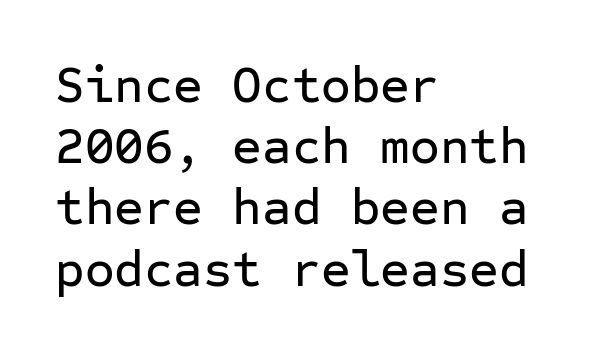
The glyphs in this specimen are sans serif. Unlike italic type, these characters show no tilt at all. A classic flush-left, rag-right setting is used for this passage. In terms of letterspacing, this is plain default setting. These lines are rendered in a fixed-pitch font. The strip under each line holds only bare page.
